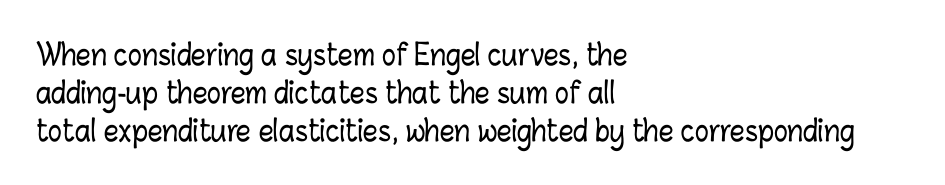
Plain, unruled lines of type. In terms of letterspacing, this is plain default setting. If you measured baseline to baseline, you'd find a middling distance. A typesetter would mark this as roman, not italic. A typesetter would call this proportional, since set widths differ per character. Compared with a centered layout, this one pins lines to the left instead.
